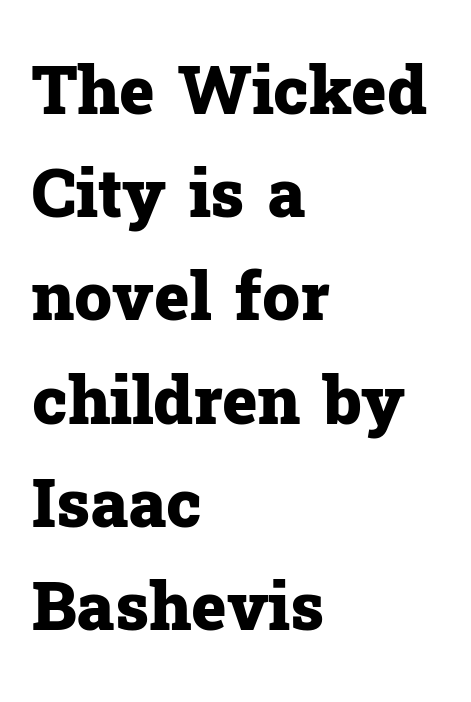
Check where the strokes stop: tiny serifs finish them off. Compared with an ordinary text face, these strokes are far heavier — a full bold. The ragged edge is on the right, which tells us the setting is flush left. The horizontal fit of the characters is conventional and even. Underlining? Definitely not there.
